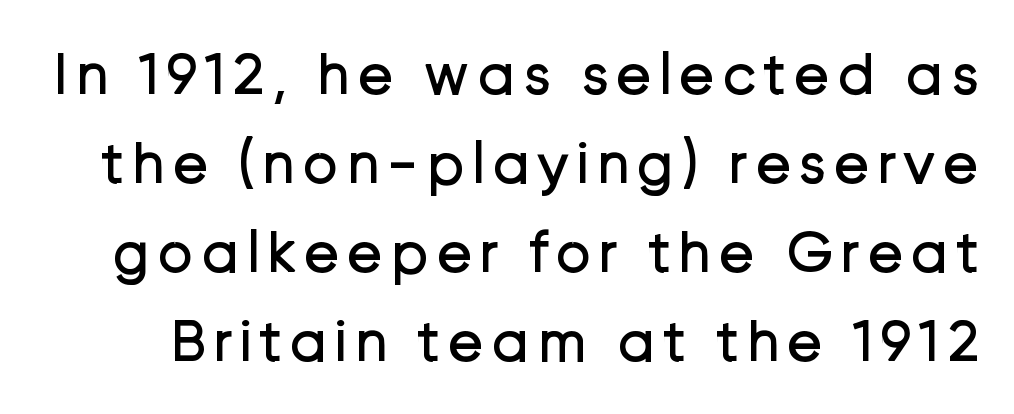
Q: Is the text bold? A: No.
Q: Is the text italic (slanted)? A: No, it is upright.
Q: Is the typeface a serif or a sans-serif typeface? A: Sans-serif.
Q: Is the text underlined? A: No.
Q: Is the spacing between lines tight, normal or loose? A: Normal.
Q: Width (condensed, normal, or wide)? A: Normal.
Q: Stroke contrast? A: Low.
Q: x-height? A: Medium.
Q: Monospaced? A: No.
